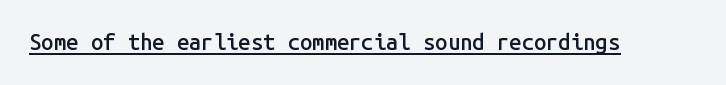
Q: Is the text bold? A: Semi-bold.
Q: Is the text italic (slanted)? A: No, it is upright.
Q: Is the text underlined? A: Yes.
Q: Is the spacing between letters normal or unusually wide? A: Normal.
